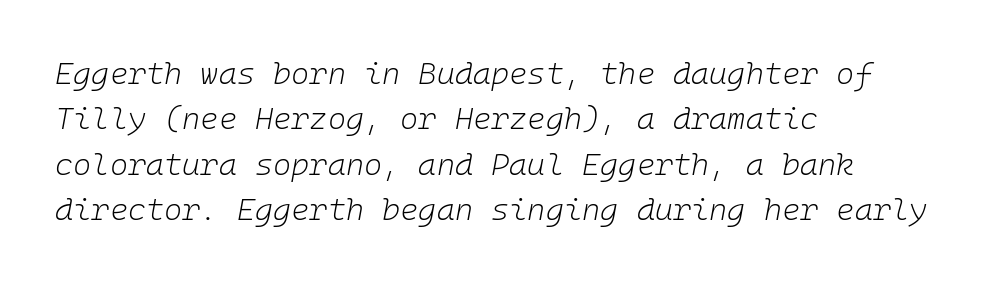
Is this a fixed-width face? Yes — each glyph sits in an identical cell. Horizontal bands of white between lines are of average thickness. The paragraph shown leans on its left margin. Letters rest on an invisible, unmarked baseline. Caption: standard tracking, unaltered. You can tell it's italic because the verticals aren't actually vertical.
